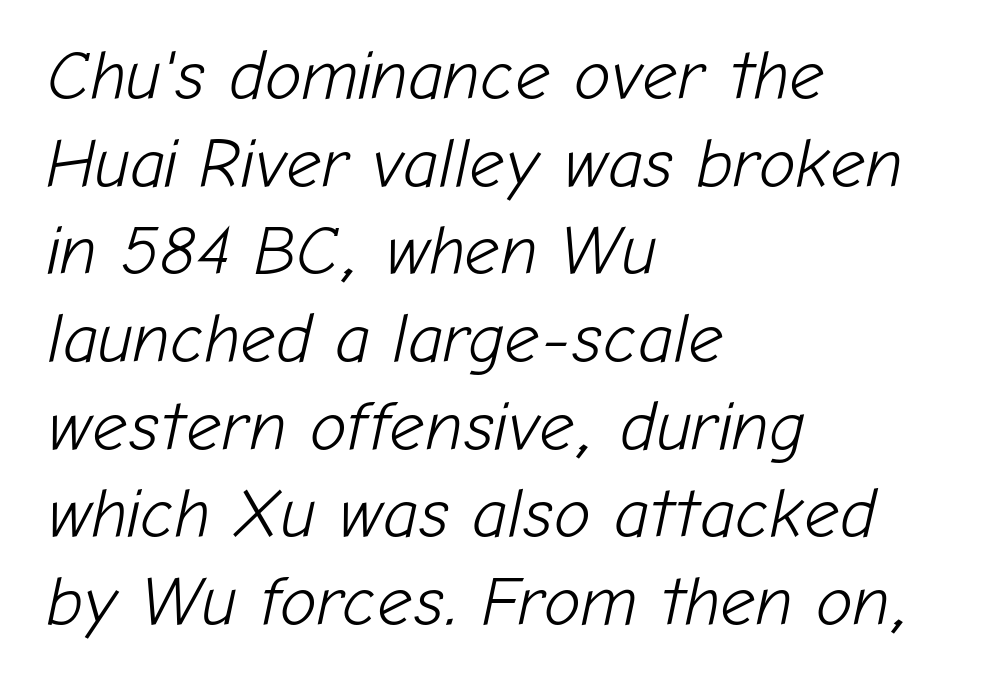
Compared with typical body copy, the letter spacing here is the same. No letter is thick-stroked: the sample isn't bold. The leading is moderate, giving the passage an even texture. This sample has the flowing, uneven cadence of proportional lettering. In CSS terms this would be text-align: left.
